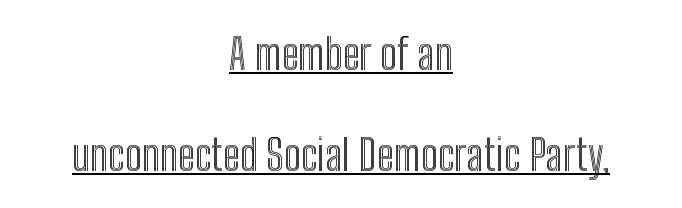
Q: Is the text italic (slanted)? A: No, it is upright.
Q: Is the text underlined? A: Yes.
Q: How is the paragraph aligned? A: Centered.
Q: Is the spacing between letters normal or unusually wide? A: Normal.
Q: Is the spacing between lines tight, normal or loose? A: Loose.
Q: Width (condensed, normal, or wide)? A: Condensed.
Q: x-height? A: Medium.
Q: Monospaced? A: No.
